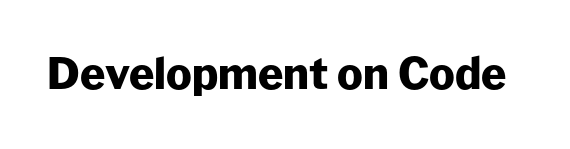
Q: Is the text bold? A: Yes.
Q: Is the text italic (slanted)? A: No, it is upright.
Q: Is the typeface a serif or a sans-serif typeface? A: Sans-serif.
Q: Is the text underlined? A: No.
Q: Is the spacing between letters normal or unusually wide? A: Normal.
Q: Width (condensed, normal, or wide)? A: Normal.
Q: Stroke contrast? A: Low.
Q: x-height? A: Medium.
Q: Monospaced? A: No.
